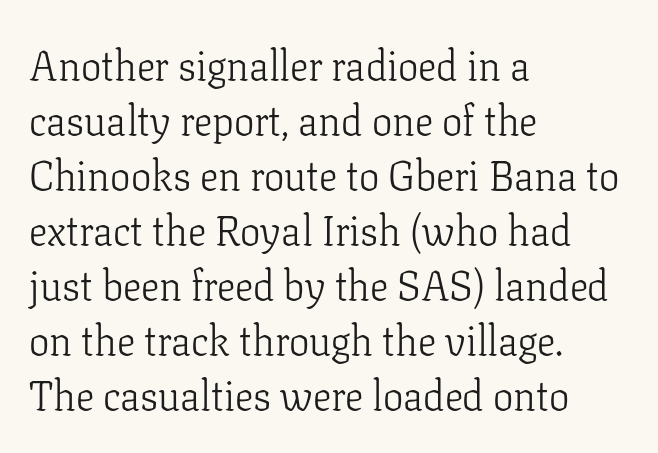
Q: Is the text bold? A: No.
Q: Is the text italic (slanted)? A: No, it is upright.
Q: Is the typeface a serif or a sans-serif typeface? A: Serif.
Q: Is the text underlined? A: No.
Q: How is the paragraph aligned? A: Left-aligned.
Q: Is the spacing between letters normal or unusually wide? A: Normal.
Q: Is the spacing between lines tight, normal or loose? A: Normal.
Q: Width (condensed, normal, or wide)? A: Normal.
Q: Stroke contrast? A: Low.
Q: x-height? A: Medium.
Q: Monospaced? A: No.
